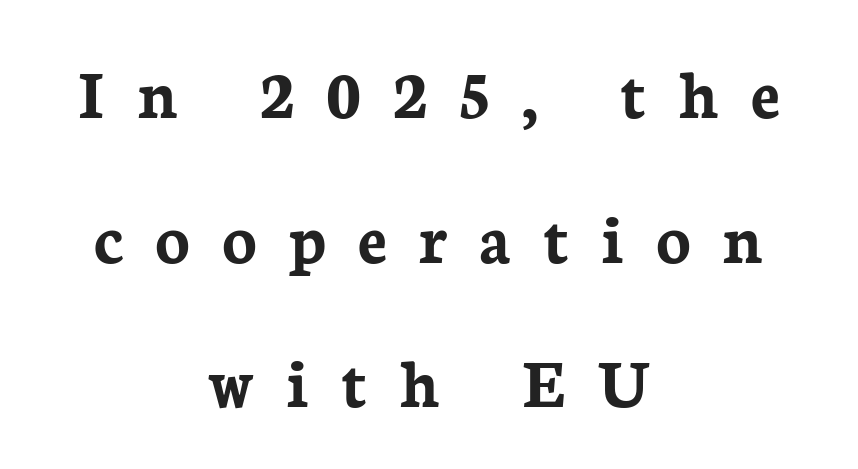
The image shows 72 px semibold serif type, upright; set centered, loose line spacing (2.01x), unusually wide letter spacing (+0.44 em), not underlined; low stroke contrast and a medium x-height.
